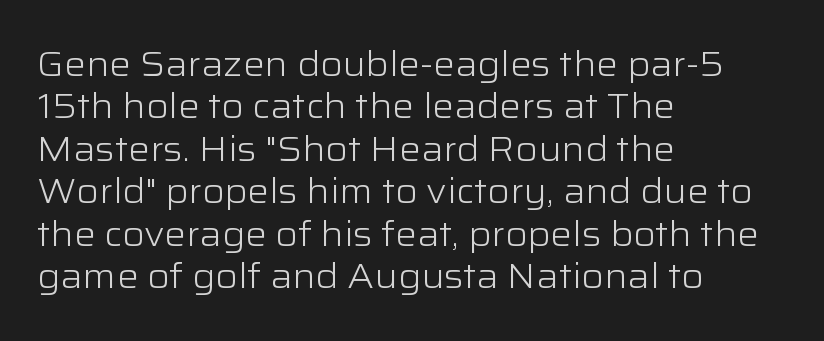
Q: Is the text bold? A: No.
Q: Is the text italic (slanted)? A: No, it is upright.
Q: Is the typeface a serif or a sans-serif typeface? A: Sans-serif.
Q: Is the text underlined? A: No.
Q: How is the paragraph aligned? A: Left-aligned.
Q: Is the spacing between letters normal or unusually wide? A: Normal.
Q: Is the spacing between lines tight, normal or loose? A: Normal.
Q: Width (condensed, normal, or wide)? A: Wide.
Q: Stroke contrast? A: Low.
Q: x-height? A: Medium.
Q: Monospaced? A: No.
